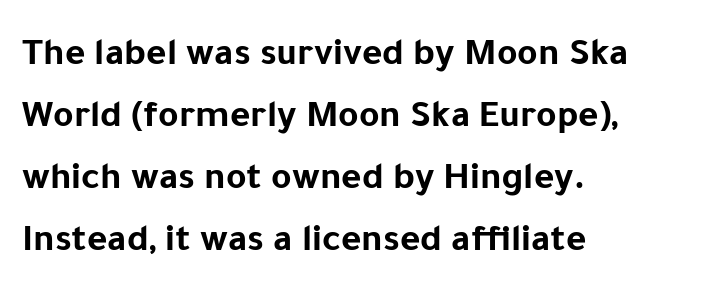
{"serif": "no", "italic": "no", "bold": "yes", "weight": "bold", "width": "normal", "stroke_contrast": "low", "x_height": "medium", "monospaced": "no", "underline": "no", "align": "left", "line_spacing": "normal", "line_spacing_ratio": 1.59, "letter_spacing": "normal", "letter_spacing_em": 0.0, "glyph_px": 39}
